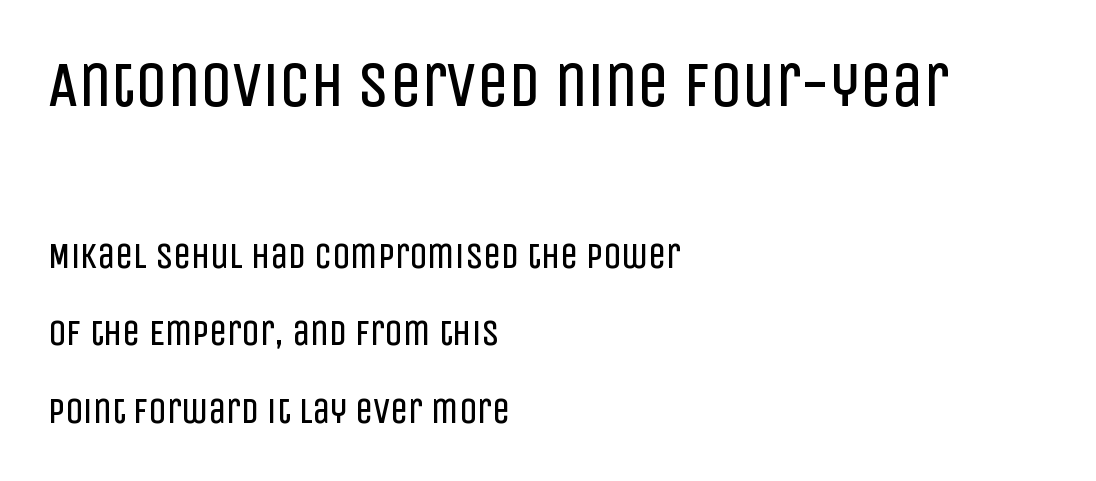
The image shows 63 px regular-weight, condensed sans-serif type, upright; set left-aligned, loose line spacing (2.15x), normal letter spacing, not underlined; the first (top) block is 1.75x larger; low stroke contrast and a large x-height.
